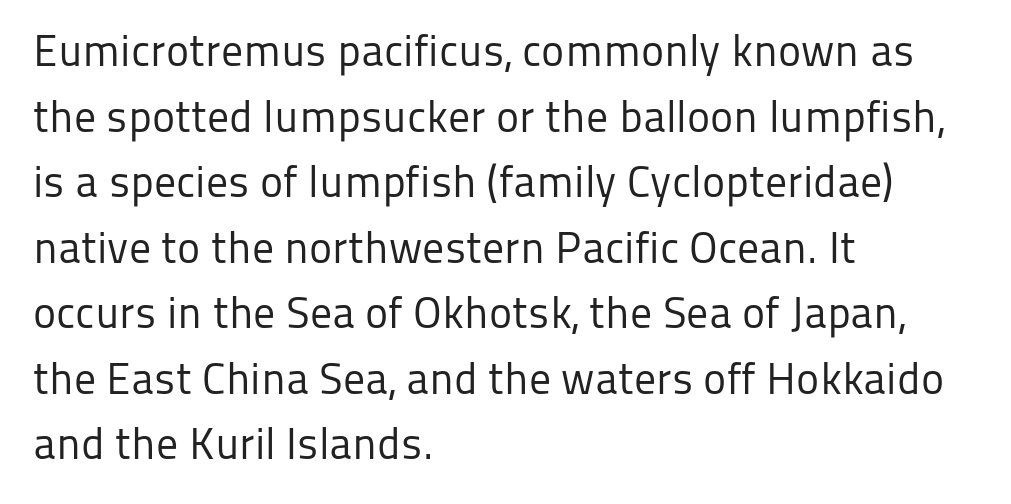
The image shows 44 px regular-weight sans-serif type, upright; set left-aligned, normal line spacing (1.49x), normal letter spacing, not underlined; low stroke contrast and a medium x-height.
